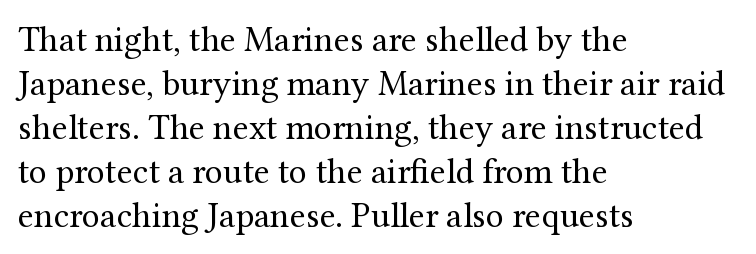
Q: Is the text bold? A: No.
Q: Is the text italic (slanted)? A: No, it is upright.
Q: Is the typeface a serif or a sans-serif typeface? A: Serif.
Q: Is the text underlined? A: No.
Q: How is the paragraph aligned? A: Left-aligned.
Q: Is the spacing between letters normal or unusually wide? A: Normal.
Q: Width (condensed, normal, or wide)? A: Normal.
Q: Stroke contrast? A: Medium.
Q: x-height? A: Medium.
Q: Monospaced? A: No.
